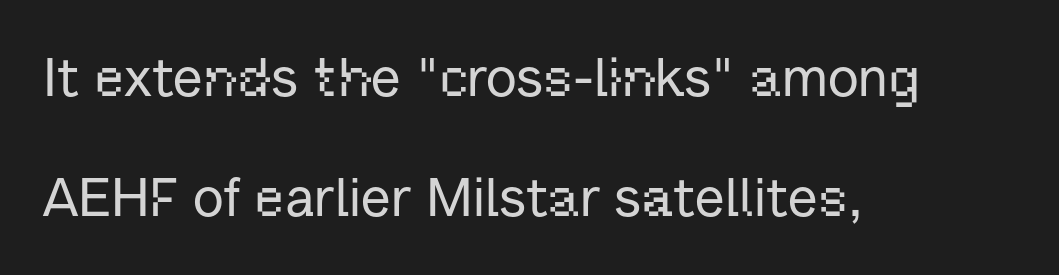
The image shows 54 px sans-serif type, upright; set left-aligned, loose line spacing (2.22x), normal letter spacing, not underlined; low stroke contrast and a medium x-height.
